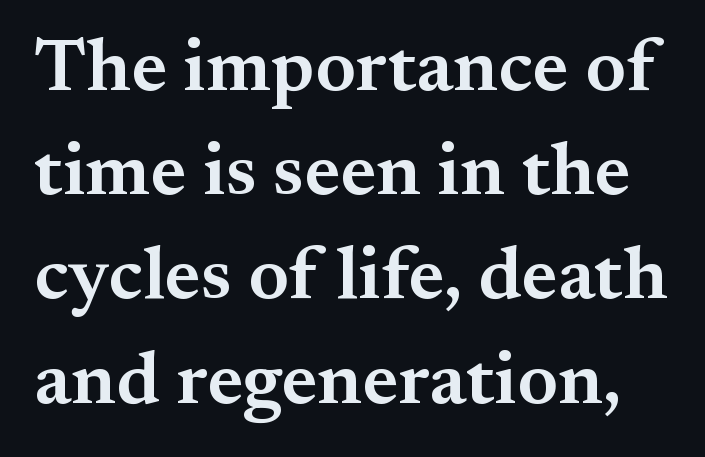
The foot of each line stays bare and open. The letters carry serifs — small finishing strokes at the ends of their stems. This sample uses an upright cut, with every glyph sitting square on the baseline. You could not count columns in this text — the font is proportionally spaced. The type is set solid horizontally, with unmodified tracking.
